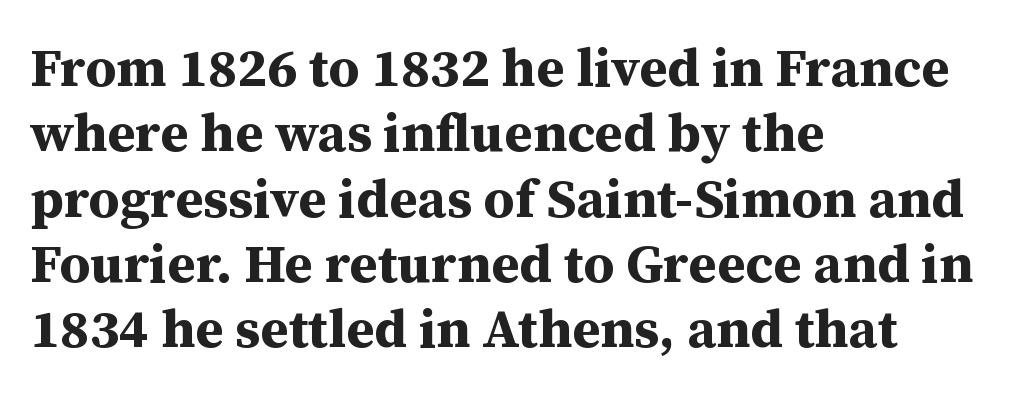
{"serif": "yes", "italic": "no", "bold": "yes", "weight": "bold", "width": "normal", "stroke_contrast": "medium", "x_height": "medium", "monospaced": "no", "underline": "no", "align": "left", "line_spacing_ratio": 1.21, "letter_spacing": "normal", "letter_spacing_em": 0.0, "glyph_px": 54}
